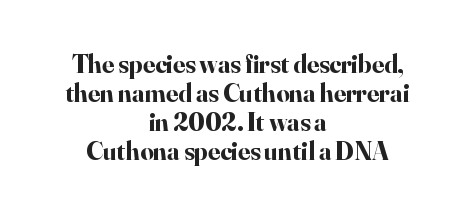
The type is set solid horizontally, with unmodified tracking. Emphasis by weight is at full strength: bold. What's the leading like? Squeezed, with rows nearly overlapping. Unmarked baselines from the first word to the last. Italic? Not at all — the glyphs are vertical. The whitespace from short lines is split evenly between both sides.
